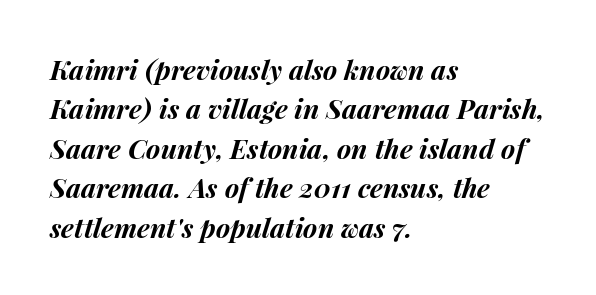
Q: Is the text bold? A: Yes.
Q: Is the text italic (slanted)? A: Yes, it leans right by about 15 degrees.
Q: Is the text underlined? A: No.
Q: How is the paragraph aligned? A: Left-aligned.
Q: Is the spacing between letters normal or unusually wide? A: Normal.
Q: Is the spacing between lines tight, normal or loose? A: Normal.
